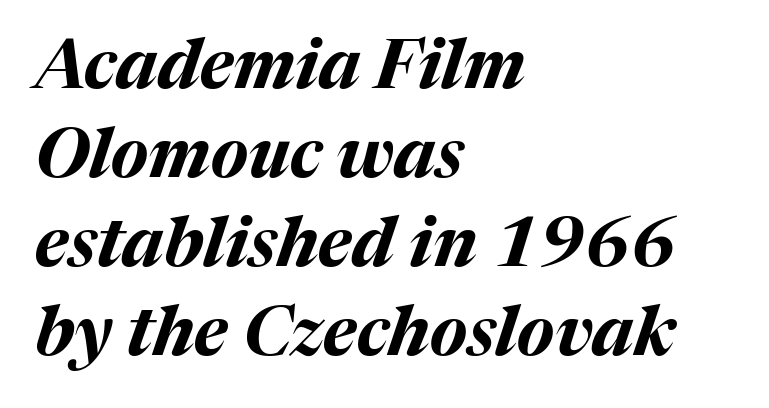
Q: Is the text bold? A: Yes.
Q: Is the text italic (slanted)? A: Yes, it leans right by about 17 degrees.
Q: Is the text underlined? A: No.
Q: How is the paragraph aligned? A: Left-aligned.
Q: Is the spacing between letters normal or unusually wide? A: Normal.
Q: Is the spacing between lines tight, normal or loose? A: Normal.
Q: Width (condensed, normal, or wide)? A: Normal.
Q: Stroke contrast? A: Medium.
Q: x-height? A: Medium.
Q: Monospaced? A: No.
